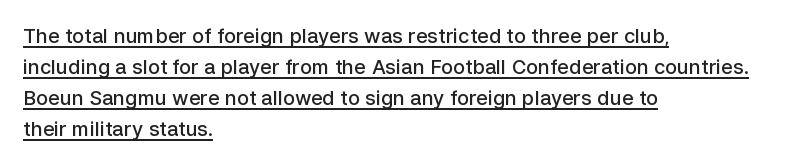
The image shows 20 px text type, upright; set left-aligned, normal line spacing (1.55x), normal letter spacing, underlined.
